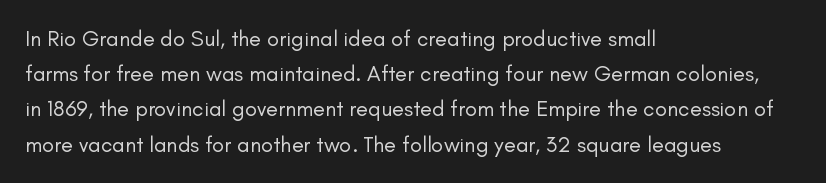
Q: Is the text bold? A: No.
Q: Is the text italic (slanted)? A: No, it is upright.
Q: Is the text underlined? A: No.
Q: How is the paragraph aligned? A: Left-aligned.
Q: Is the spacing between letters normal or unusually wide? A: Normal.
Q: Is the spacing between lines tight, normal or loose? A: Normal.
